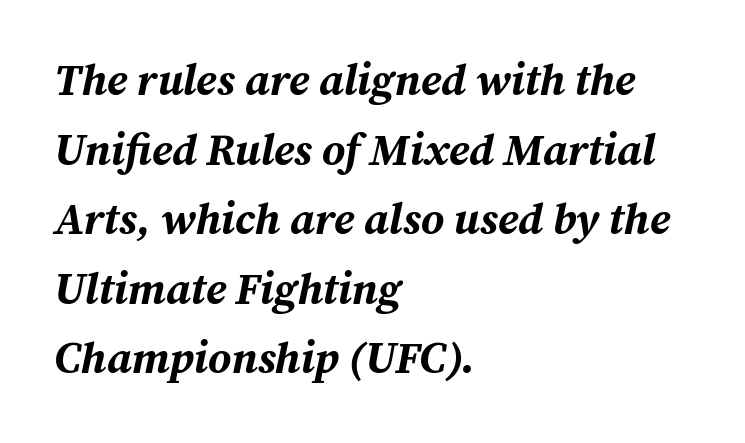
{"italic": "yes", "lean": "right", "slant_degrees": 12, "bold": "yes", "weight": "bold", "width": "normal", "stroke_contrast": "medium", "x_height": "medium", "monospaced": "no", "underline": "no", "align": "left", "line_spacing": "normal", "line_spacing_ratio": 1.58, "letter_spacing": "normal", "letter_spacing_em": 0.0, "glyph_px": 44}
